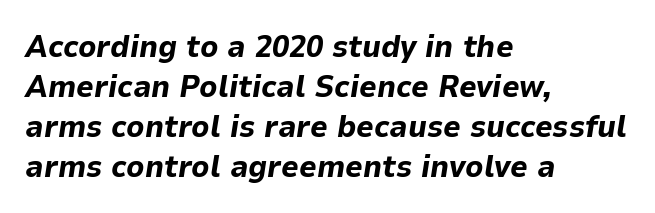
Line starts are locked; line ends wander. The gap between lines stays unmarked. If you drew a line through each stem, it would be angled. These lines carry a lot of weight — the face is fully bold. The face used here is proportionally spaced, like ordinary book or web type.
